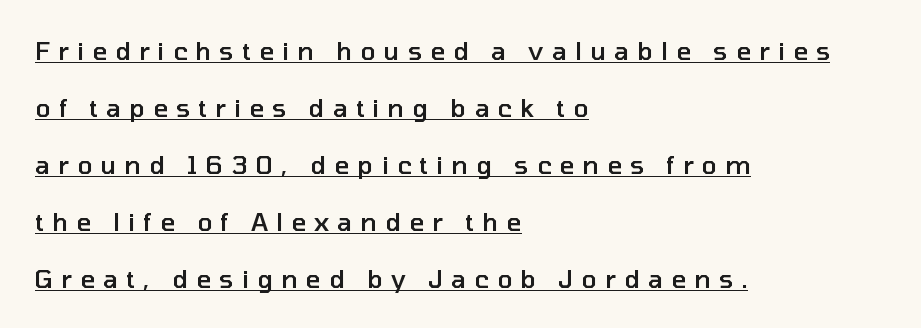
{"italic": "no", "bold": "semi", "underline": "yes", "align": "left", "line_spacing": "loose", "line_spacing_ratio": 2.28, "letter_spacing": "wide", "letter_spacing_em": 0.33, "glyph_px": 25}
